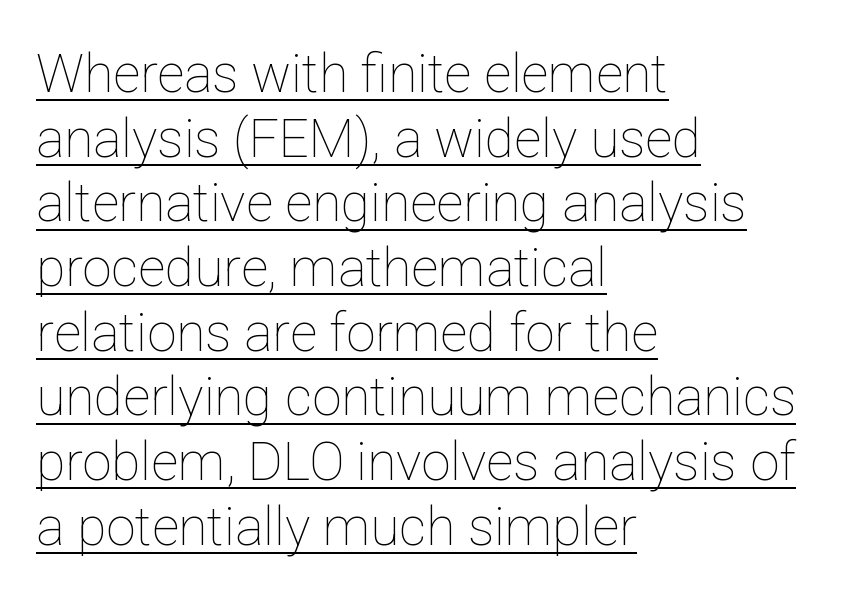
{"italic": "no", "bold": "no", "weight": "thin", "width": "normal", "stroke_contrast": "low", "x_height": "medium", "monospaced": "no", "underline": "yes", "align": "left", "line_spacing_ratio": 1.22, "letter_spacing": "normal", "letter_spacing_em": 0.0, "glyph_px": 53}
